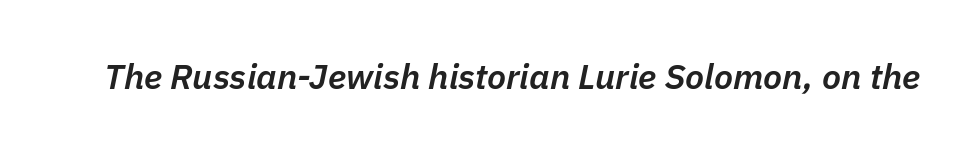
{"italic": "yes", "lean": "right", "slant_degrees": 11, "bold": "semi", "weight": "semibold", "width": "normal", "stroke_contrast": "low", "x_height": "medium", "monospaced": "no", "underline": "no", "letter_spacing": "normal", "letter_spacing_em": 0.0, "glyph_px": 35}
